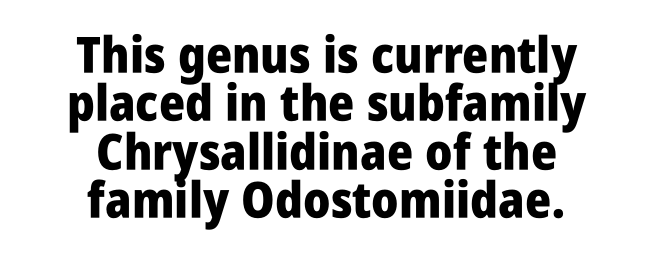
The image shows 50 px heavy, condensed sans-serif type, upright; set centered, tight line spacing (0.97x), normal letter spacing, not underlined; low stroke contrast and a large x-height.
